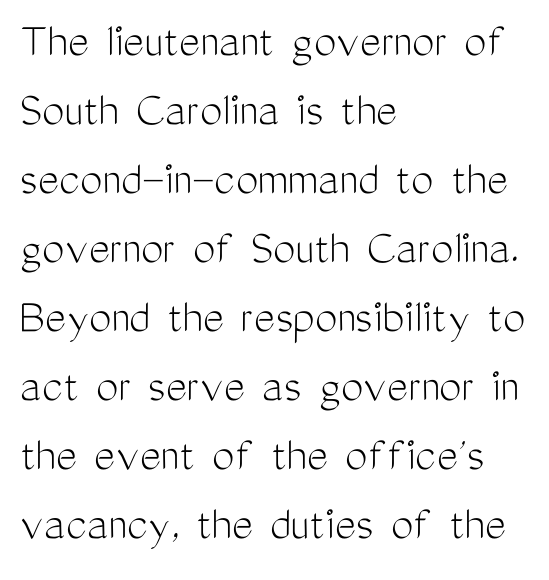
The image shows 50 px light, condensed sans-serif type, upright; set left-aligned, normal line spacing (1.38x), normal letter spacing, not underlined; medium stroke contrast and a medium x-height.
